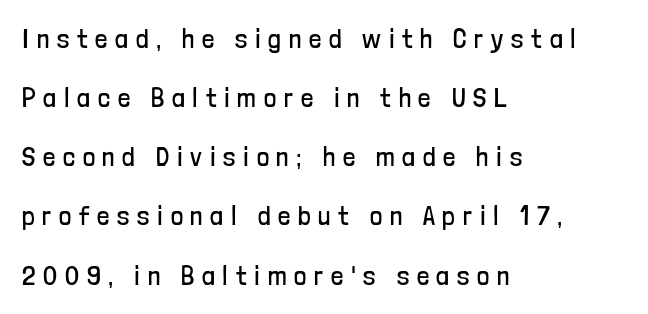
The image shows 27 px text type, upright; set left-aligned, loose line spacing (2.19x), unusually wide letter spacing (+0.29 em), not underlined.
